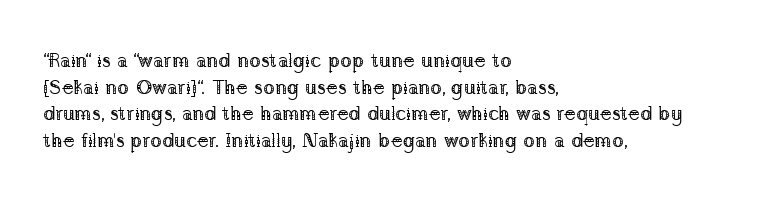
Does the copy run flush right? No — it runs flush left. The block of text has a typical density, with ordinary space between rows. This sample uses plain, unmodified letter spacing. The zone under the glyphs is completely vacant. A roman cut, with each character standing at attention. Stem width sits at or under what a default text font uses.
